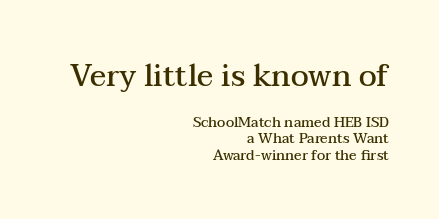
{"serif": "yes", "italic": "no", "bold": "semi", "weight": "semibold", "width": "wide", "stroke_contrast": "medium", "x_height": "medium", "monospaced": "no", "underline": "no", "align": "right", "line_spacing_ratio": 1.19, "letter_spacing": "normal", "letter_spacing_em": 0.0, "larger_block": "first", "size_ratio": 2.14, "glyph_px": 30}
